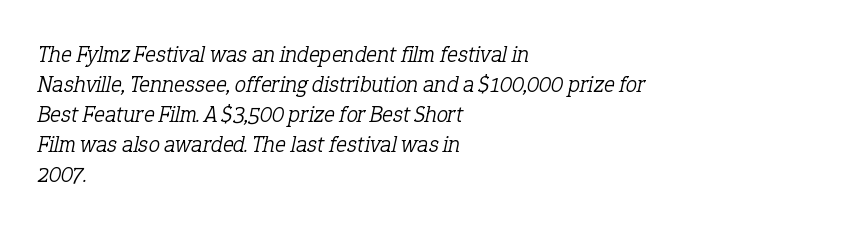
Q: Is the text bold? A: No.
Q: Is the text italic (slanted)? A: Yes, it leans right by about 12 degrees.
Q: Is the text underlined? A: No.
Q: How is the paragraph aligned? A: Left-aligned.
Q: Is the spacing between letters normal or unusually wide? A: Normal.
Q: Is the spacing between lines tight, normal or loose? A: Normal.
